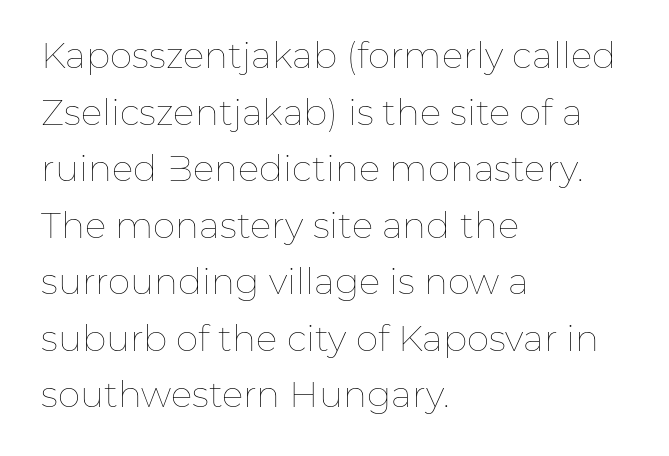
{"italic": "no", "bold": "no", "weight": "thin", "width": "normal", "stroke_contrast": "low", "x_height": "medium", "monospaced": "no", "underline": "no", "align": "left", "line_spacing": "normal", "line_spacing_ratio": 1.57, "letter_spacing": "normal", "letter_spacing_em": 0.0, "glyph_px": 36}
